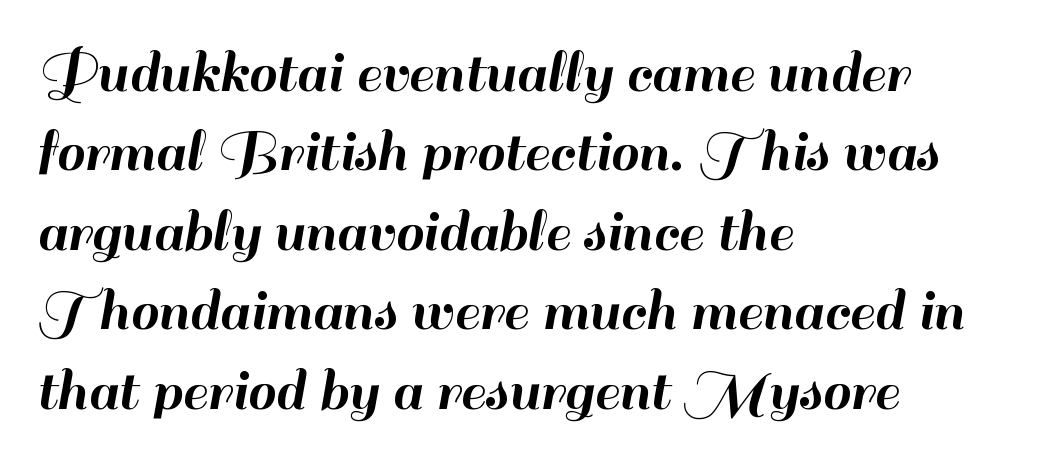
{"serif": "no", "width": "normal", "stroke_contrast": "high", "x_height": "small", "monospaced": "no", "underline": "no", "align": "left", "line_spacing": "normal", "line_spacing_ratio": 1.26, "letter_spacing": "normal", "letter_spacing_em": 0.0, "glyph_px": 63}
